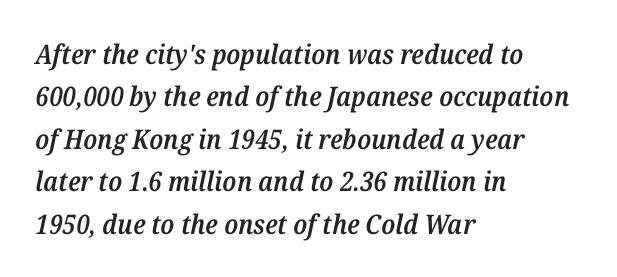
{"italic": "yes", "lean": "right", "slant_degrees": 12, "bold": "semi", "underline": "no", "align": "left", "line_spacing": "normal", "line_spacing_ratio": 1.57, "letter_spacing": "normal", "letter_spacing_em": 0.0, "glyph_px": 27}
